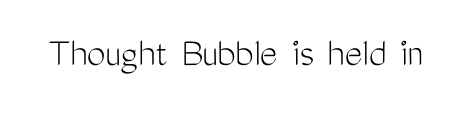
Varying glyph widths throughout — classic text-font behaviour. Unlike a traditional serif, this face leaves its strokes unadorned. The typography opts for an upright posture over an oblique one. These glyphs show unthickened strokes, regular width or finer. Unmarked baselines from the first word to the last. A typesetter would call this zero additional tracking.
